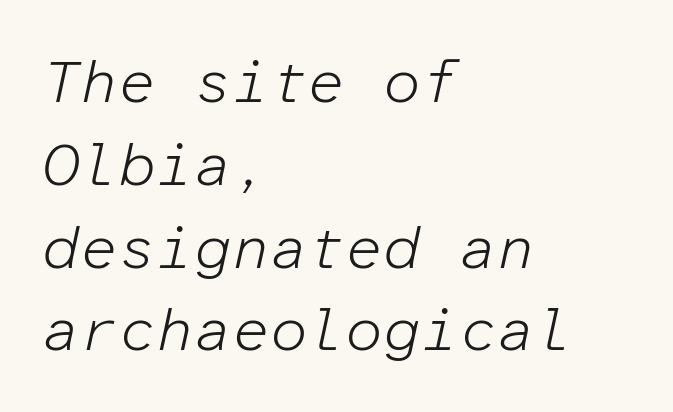
Characters follow at the spacing the type designer built in. Nobody drew a line under any word here. Reading down the block, your eye returns to a fixed left position each line. Fixed-width glyphs throughout — classic coding-font behaviour. The block of text has a typical density, with ordinary space between rows.
